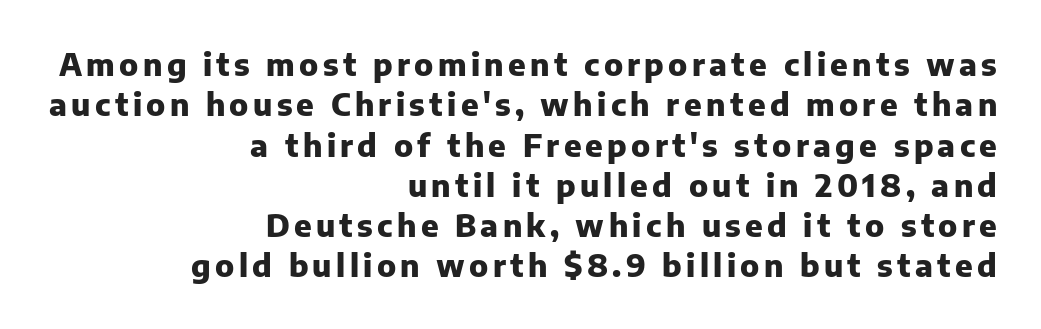
{"serif": "no", "italic": "no", "bold": "yes", "weight": "heavy", "width": "normal", "stroke_contrast": "low", "x_height": "medium", "monospaced": "no", "underline": "no", "align": "right", "line_spacing": "normal", "line_spacing_ratio": 1.3, "glyph_px": 31}
